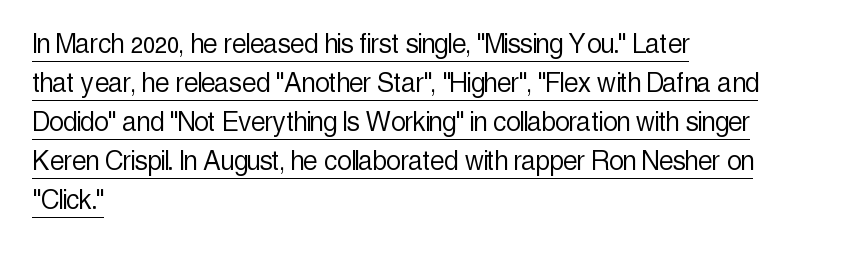
{"serif": "no", "italic": "no", "bold": "no", "weight": "light", "width": "condensed", "x_height": "medium", "monospaced": "no", "underline": "yes", "align": "left", "line_spacing_ratio": 1.22, "letter_spacing": "normal", "letter_spacing_em": 0.0, "glyph_px": 32}
